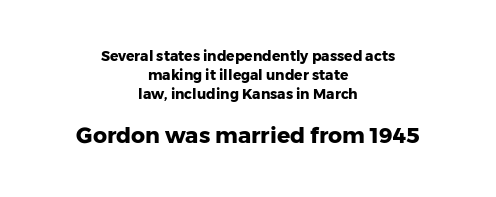
{"italic": "no", "bold": "yes", "underline": "no", "align": "center", "line_spacing": "normal", "line_spacing_ratio": 1.35, "letter_spacing": "normal", "letter_spacing_em": 0.0, "larger_block": "second", "size_ratio": 1.57, "glyph_px": 22}
